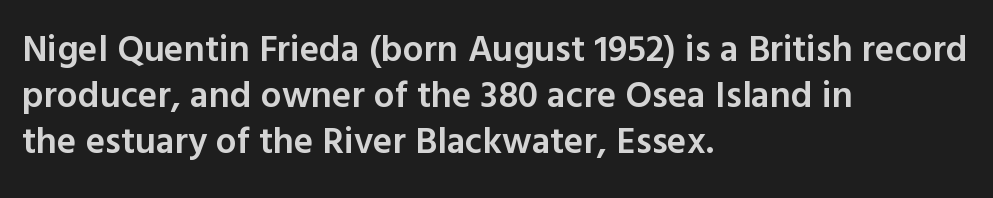
The image shows 37 px semibold sans-serif type, upright; set left-aligned, line spacing 1.24x, normal letter spacing, not underlined; a medium x-height.
